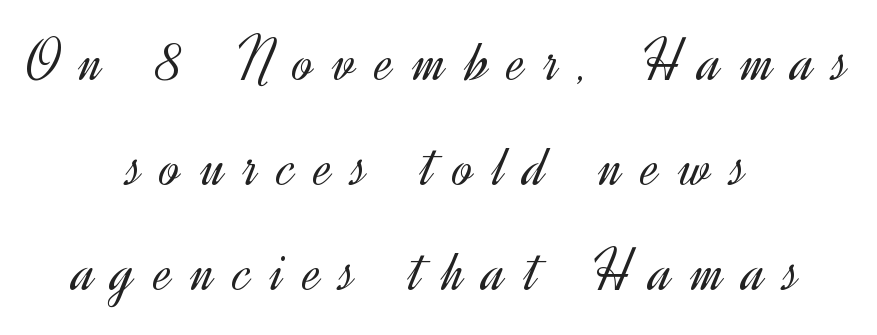
Q: Is the text bold? A: No.
Q: Is the text italic (slanted)? A: Yes.
Q: Is the typeface a serif or a sans-serif typeface? A: Sans-serif.
Q: Is the text underlined? A: No.
Q: How is the paragraph aligned? A: Centered.
Q: Is the spacing between letters normal or unusually wide? A: Unusually wide.
Q: Width (condensed, normal, or wide)? A: Normal.
Q: x-height? A: Small.
Q: Monospaced? A: No.
